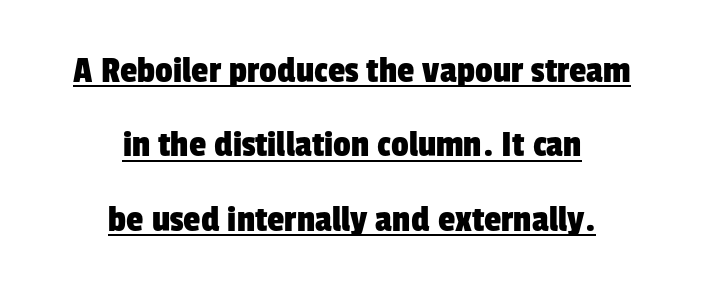
Q: Is the typeface a serif or a sans-serif typeface? A: Sans-serif.
Q: Is the text underlined? A: Yes.
Q: How is the paragraph aligned? A: Centered.
Q: Is the spacing between letters normal or unusually wide? A: Normal.
Q: Is the spacing between lines tight, normal or loose? A: Loose.
Q: Width (condensed, normal, or wide)? A: Condensed.
Q: Stroke contrast? A: Low.
Q: x-height? A: Medium.
Q: Monospaced? A: No.
